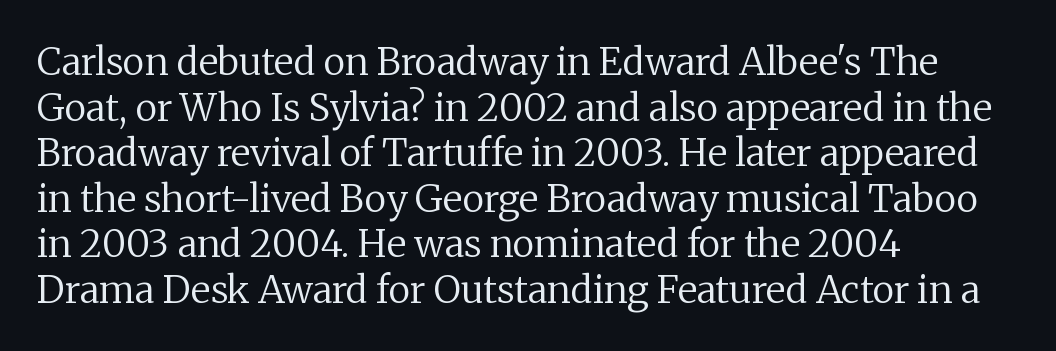
{"serif": "yes", "italic": "no", "bold": "no", "weight": "regular", "width": "normal", "stroke_contrast": "medium", "x_height": "medium", "monospaced": "no", "underline": "no", "align": "left", "line_spacing_ratio": 1.2, "letter_spacing": "normal", "letter_spacing_em": 0.0, "glyph_px": 38}
